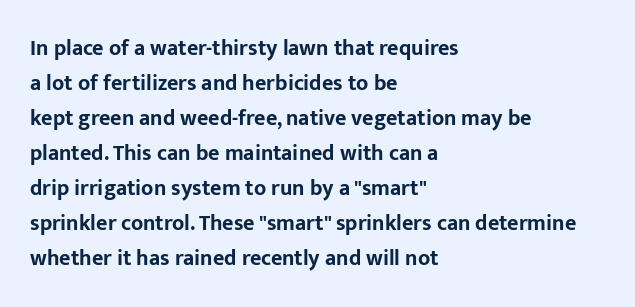
Q: Is the text bold? A: Yes.
Q: Is the text italic (slanted)? A: No, it is upright.
Q: Is the text underlined? A: No.
Q: How is the paragraph aligned? A: Left-aligned.
Q: Is the spacing between letters normal or unusually wide? A: Normal.
Q: Is the spacing between lines tight, normal or loose? A: Normal.
